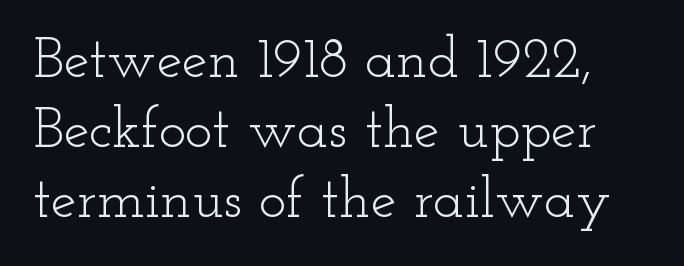
Q: Is the text bold? A: No.
Q: Is the text italic (slanted)? A: No, it is upright.
Q: Is the typeface a serif or a sans-serif typeface? A: Serif.
Q: Is the text underlined? A: No.
Q: Is the spacing between letters normal or unusually wide? A: Normal.
Q: Width (condensed, normal, or wide)? A: Wide.
Q: Stroke contrast? A: Low.
Q: x-height? A: Small.
Q: Monospaced? A: No.
